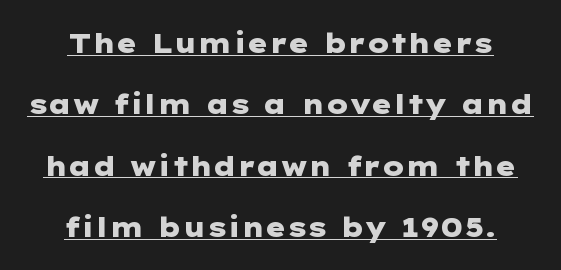
The image shows 27 px bold type, upright; set centered, loose line spacing (2.27x), normal letter spacing, underlined.
